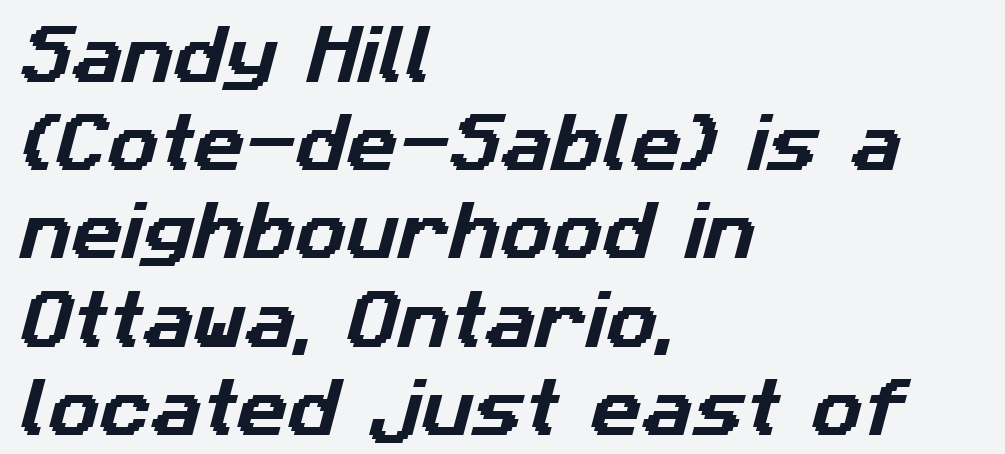
{"serif": "no", "width": "normal", "stroke_contrast": "low", "x_height": "medium", "monospaced": "no", "underline": "no", "align": "left", "line_spacing": "normal", "line_spacing_ratio": 1.4, "letter_spacing": "normal", "letter_spacing_em": 0.0, "glyph_px": 63}
